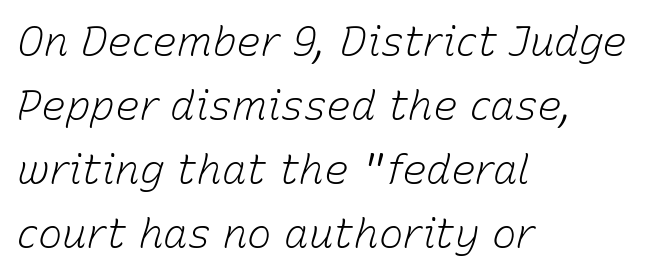
The image shows 41 px light type, italic (leaning right); set left-aligned, normal line spacing (1.56x), normal letter spacing, not underlined; low stroke contrast and a medium x-height.
